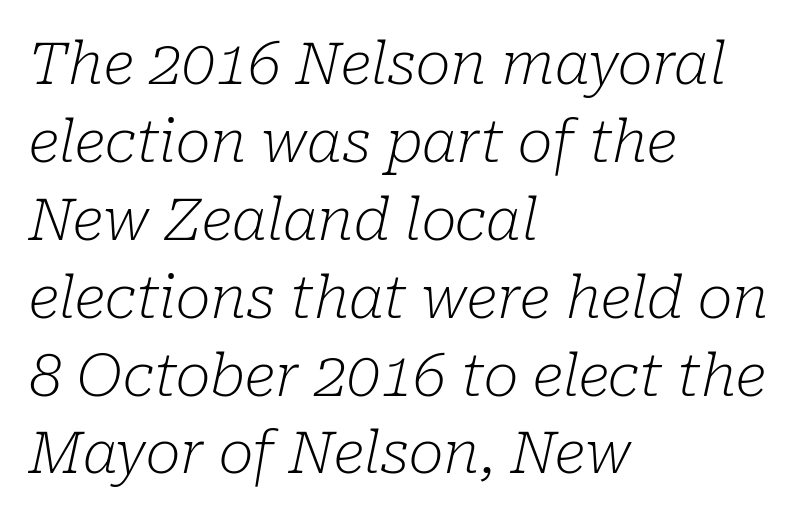
Q: Is the text bold? A: No.
Q: Is the text italic (slanted)? A: Yes, it leans right by about 10 degrees.
Q: Is the typeface a serif or a sans-serif typeface? A: Serif.
Q: Is the text underlined? A: No.
Q: How is the paragraph aligned? A: Left-aligned.
Q: Is the spacing between letters normal or unusually wide? A: Normal.
Q: Is the spacing between lines tight, normal or loose? A: Normal.
Q: Width (condensed, normal, or wide)? A: Normal.
Q: Stroke contrast? A: Low.
Q: x-height? A: Medium.
Q: Monospaced? A: No.
